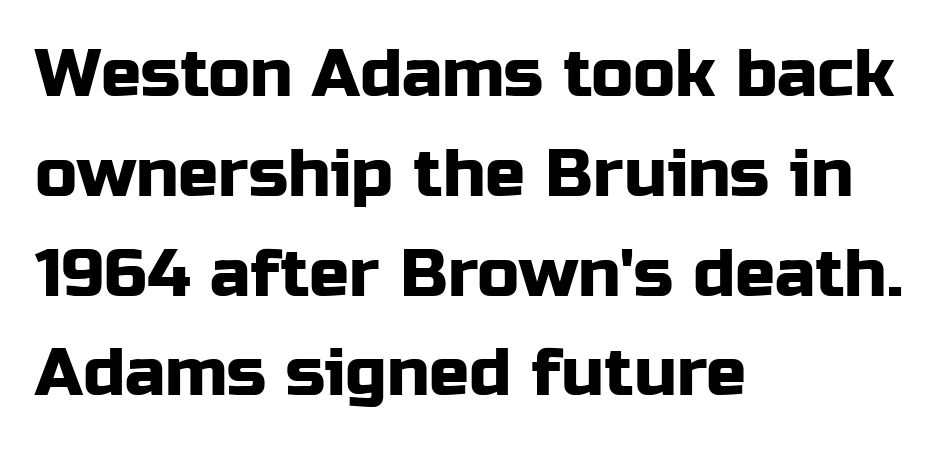
{"serif": "no", "italic": "no", "width": "normal", "stroke_contrast": "low", "x_height": "medium", "monospaced": "no", "underline": "no", "align": "left", "line_spacing": "normal", "line_spacing_ratio": 1.49, "letter_spacing": "normal", "letter_spacing_em": 0.0, "glyph_px": 67}
